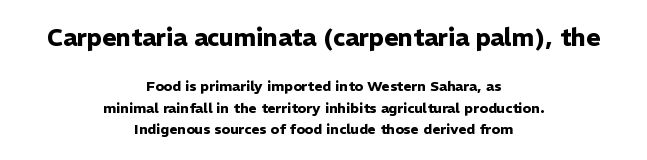
Q: Is the text bold? A: Yes.
Q: Is the text italic (slanted)? A: No, it is upright.
Q: Is the text underlined? A: No.
Q: How is the paragraph aligned? A: Centered.
Q: Is the spacing between letters normal or unusually wide? A: Normal.
Q: Is the spacing between lines tight, normal or loose? A: Normal.
Q: Which block of text is set in a larger size, the first (top) or the second (bottom)? A: The first (top) one.
